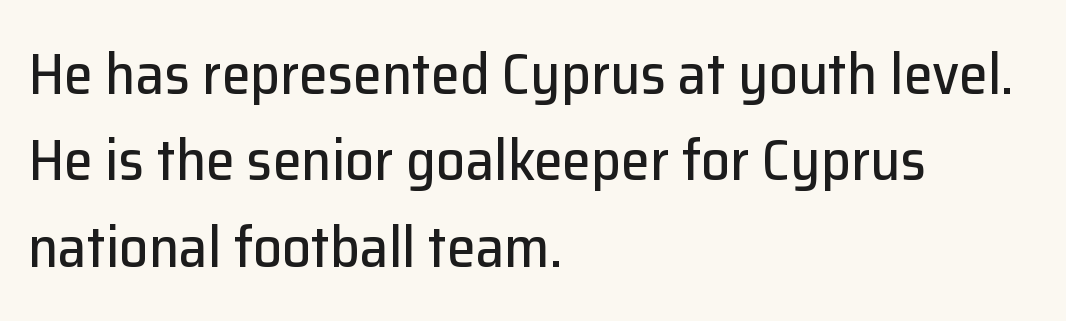
{"serif": "no", "italic": "no", "width": "normal", "stroke_contrast": "low", "x_height": "medium", "monospaced": "no", "underline": "no", "align": "left", "line_spacing": "normal", "line_spacing_ratio": 1.49, "letter_spacing": "normal", "letter_spacing_em": 0.0, "glyph_px": 58}
